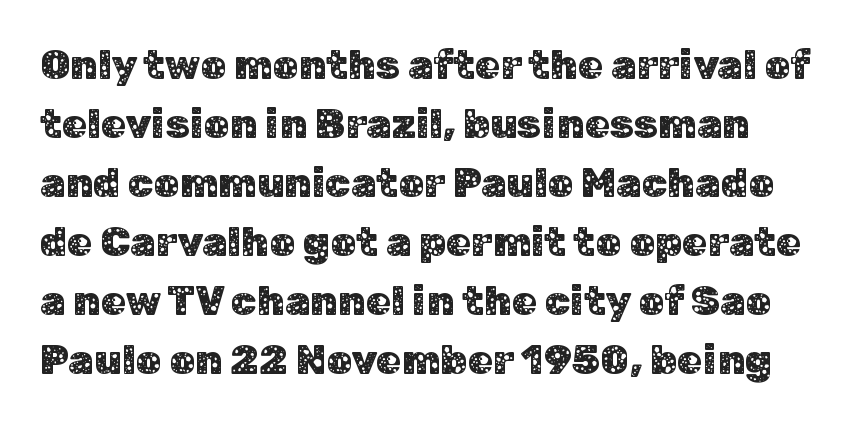
Serifs: no, the terminals of the letterforms are clean. Italic: no, the glyphs are upright roman. Descender tails drop into unmarked territory. The passage shown is typed in a proportional face where columns would drift. Vertically, the passage feels balanced, rows spaced as you'd expect.
